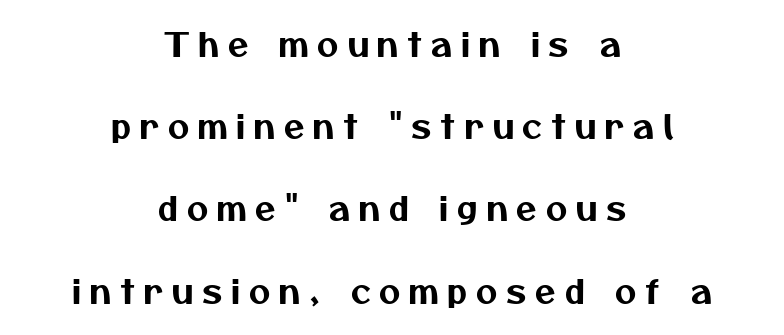
The image shows 33 px sans-serif type; set centered, loose line spacing (2.49x), unusually wide letter spacing (+0.27 em), not underlined; medium stroke contrast and a medium x-height.
